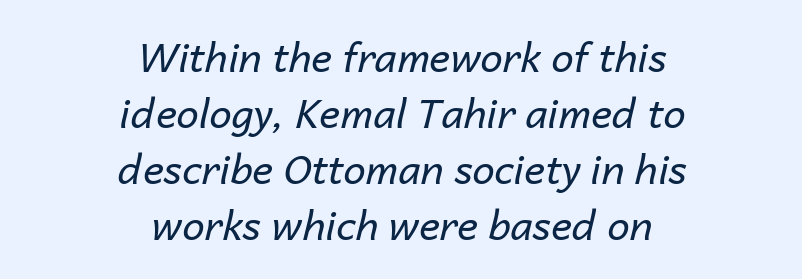
Compared with a flush-left layout, this one balances lines on the center instead. Type without underlining. Successive baselines arrive at the customary interval. Weight: regular or lighter.
